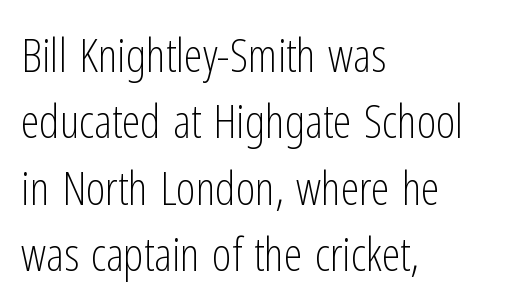
{"serif": "no", "italic": "no", "bold": "no", "weight": "light", "width": "condensed", "stroke_contrast": "low", "x_height": "medium", "monospaced": "no", "underline": "no", "align": "left", "line_spacing": "normal", "line_spacing_ratio": 1.41, "letter_spacing": "normal", "letter_spacing_em": 0.0, "glyph_px": 47}
